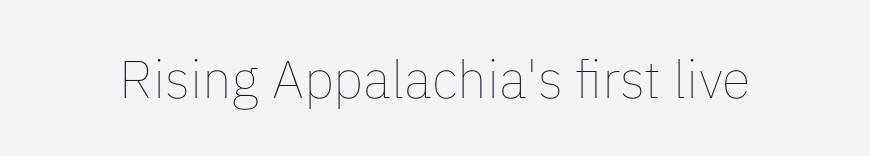
The image shows 53 px thin type, upright; set normal letter spacing, not underlined; low stroke contrast and a medium x-height.
